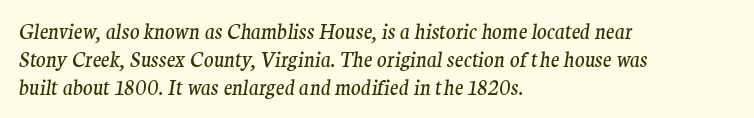
Q: Is the text bold? A: No.
Q: Is the text italic (slanted)? A: Yes, it leans right by about 9 degrees.
Q: Is the text underlined? A: No.
Q: How is the paragraph aligned? A: Left-aligned.
Q: Is the spacing between letters normal or unusually wide? A: Normal.
Q: Is the spacing between lines tight, normal or loose? A: Normal.
